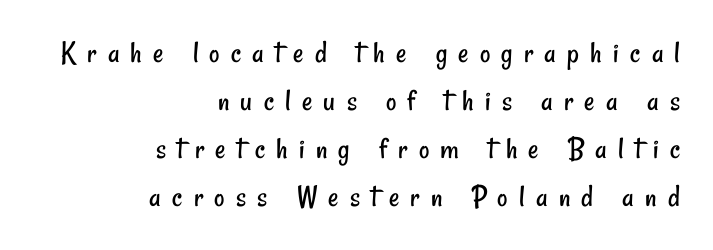
Plain, unruled lines of type. Normally led — the rows are evenly, conventionally spaced. Every row of glyphs terminates at an identical x-position on the right. In terms of letterform style, serifs are entirely absent. The passage shown is typed in a proportional face where columns would drift.
